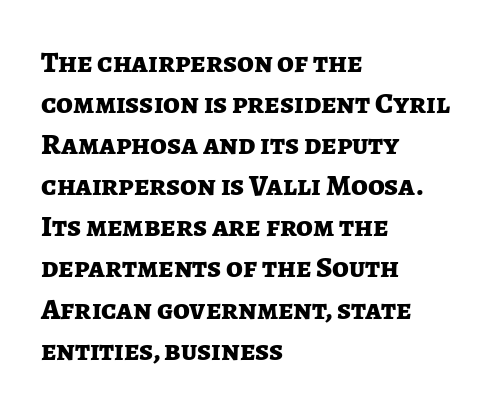
Nothing unusual about the tracking: characters are spaced as the font intends. The text was rendered using a sans face with plain stroke endings. Students, this is bold: see how much ink each stroke carries. The letters advance in unequal steps, a hallmark of proportional type. Line starts are locked; line ends wander. The passage shown stacks its lines at a standard gap.
